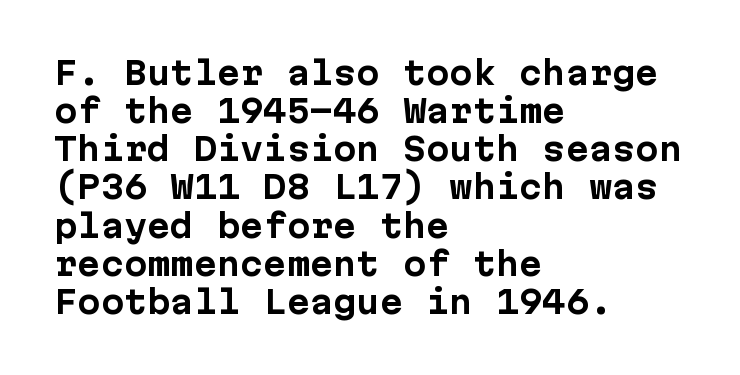
Is this a sans? Yes — the strokes have no serifs. A student would call this left alignment; a typographer would say flush left, rag right. Any mark beneath the type? The region is blank. Heavy, bold letterforms.
